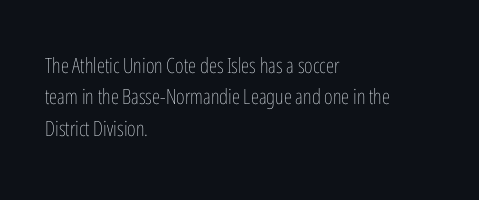
Q: Is the text bold? A: No.
Q: Is the text italic (slanted)? A: No, it is upright.
Q: Is the text underlined? A: No.
Q: How is the paragraph aligned? A: Left-aligned.
Q: Is the spacing between letters normal or unusually wide? A: Normal.
Q: Is the spacing between lines tight, normal or loose? A: Normal.
